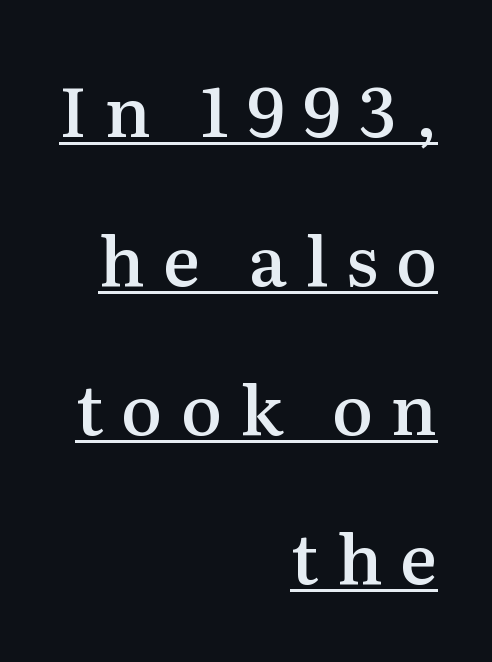
{"serif": "yes", "italic": "no", "bold": "semi", "weight": "semibold", "width": "normal", "stroke_contrast": "medium", "x_height": "medium", "monospaced": "no", "underline": "yes", "align": "right", "line_spacing": "loose", "line_spacing_ratio": 2.16, "letter_spacing": "wide", "letter_spacing_em": 0.26, "glyph_px": 69}
